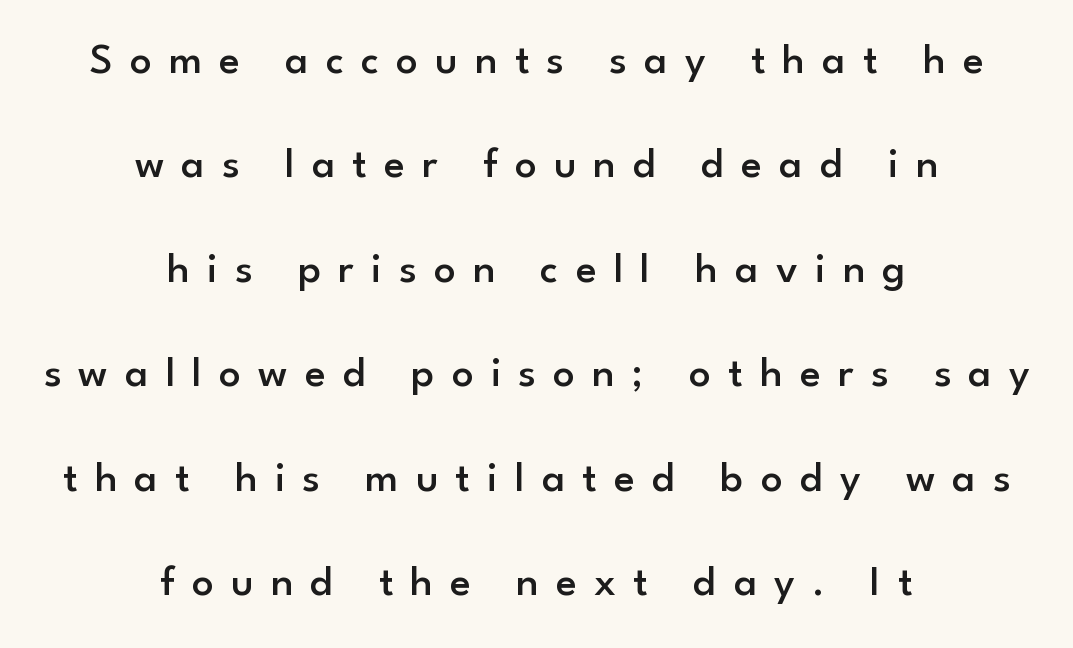
No word sits above an underline. These words are printed semibold, heavier than regular yet not bold. Italic? Not at all — the glyphs are vertical. The setting favours the middle, as headings and verse often do.
